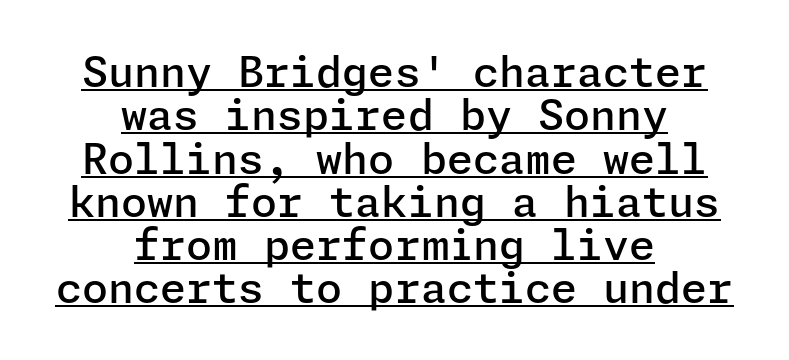
{"serif": "no", "italic": "no", "bold": "semi", "weight": "semibold", "width": "normal", "stroke_contrast": "low", "x_height": "medium", "underline": "yes", "align": "center", "line_spacing": "tight", "line_spacing_ratio": 1.03, "letter_spacing": "normal", "letter_spacing_em": 0.0, "glyph_px": 42}
